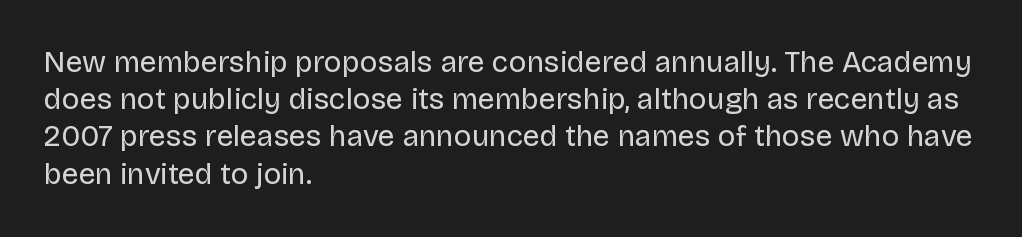
{"serif": "no", "italic": "no", "bold": "no", "weight": "regular", "width": "normal", "stroke_contrast": "low", "x_height": "large", "monospaced": "no", "underline": "no", "align": "left", "line_spacing_ratio": 1.24, "letter_spacing": "normal", "letter_spacing_em": 0.0, "glyph_px": 30}
